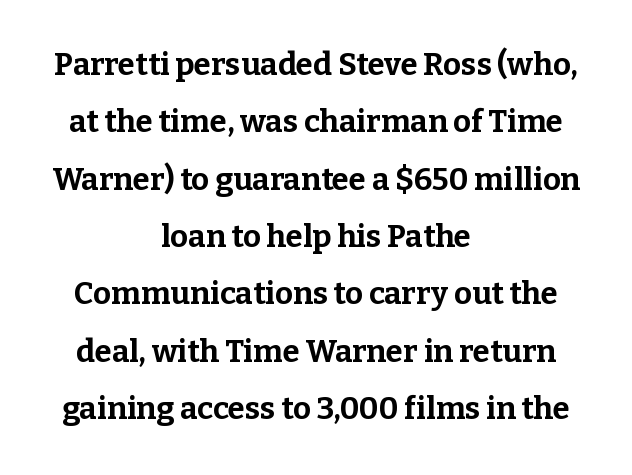
The rendering uses natural spacing where letterforms have individual widths. Tall strokes in this sample are plumb rather than angled. Compared with an ordinary text face, these strokes are far heavier — a full bold. Casual observation: everything's sitting right in the middle. I'd call this a serif setting — the letters wear small feet.
